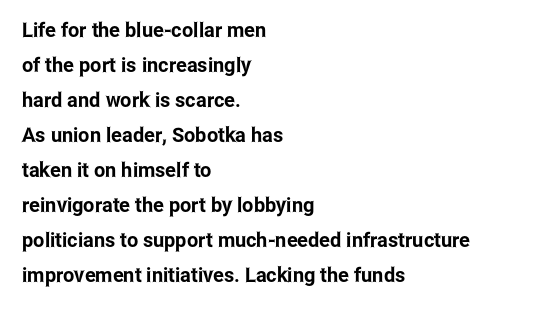
The rag falls on the right side of this text block. The font's upright variant was chosen for this text. Descenders hang freely into open space. Glyph-to-glyph distance matches everyday printed text.
